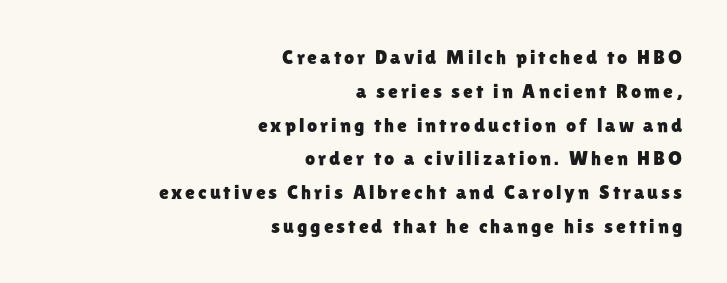
Q: Is the text italic (slanted)? A: No, it is upright.
Q: Is the text underlined? A: No.
Q: How is the paragraph aligned? A: Right-aligned.
Q: Is the spacing between lines tight, normal or loose? A: Normal.
